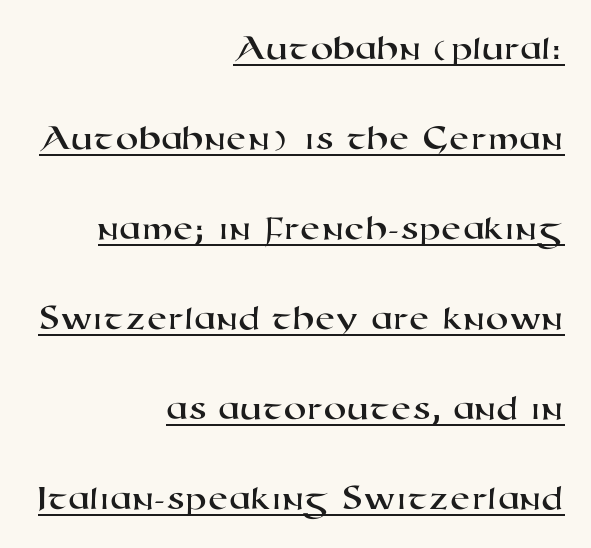
{"serif": "no", "width": "wide", "stroke_contrast": "high", "x_height": "medium", "monospaced": "no", "underline": "yes", "align": "right", "line_spacing": "loose", "line_spacing_ratio": 2.43, "letter_spacing": "normal", "letter_spacing_em": 0.0, "glyph_px": 37}
